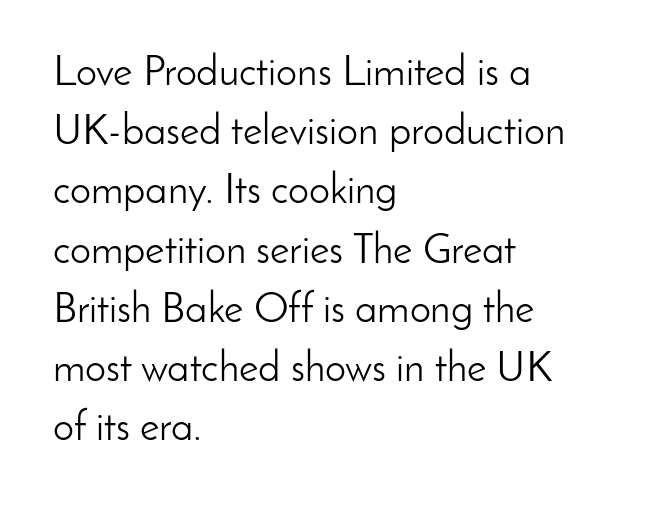
Varying glyph widths throughout — classic text-font behaviour. Each new line begins a customary step beneath the previous one. Weight: in the light-to-regular range. The characters display no serif detailing; their extremities are plain. Horizontally, the lines are justified to the leading edge only.
